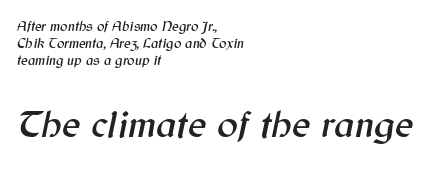
The image shows 39 px text type, italic (leaning right); set left-aligned, line spacing 1.21x, normal letter spacing, not underlined; the second (bottom) block is 2.79x larger; medium stroke contrast and a medium x-height.
